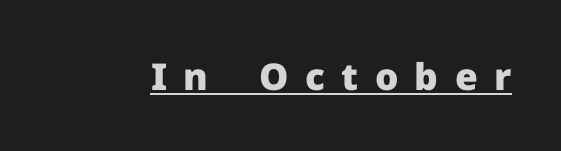
Q: Is the text bold? A: Yes.
Q: Is the text italic (slanted)? A: No, it is upright.
Q: Is the typeface a serif or a sans-serif typeface? A: Sans-serif.
Q: Is the text underlined? A: Yes.
Q: Is the spacing between letters normal or unusually wide? A: Unusually wide.
Q: Width (condensed, normal, or wide)? A: Normal.
Q: Stroke contrast? A: Low.
Q: x-height? A: Medium.
Q: Monospaced? A: No.
